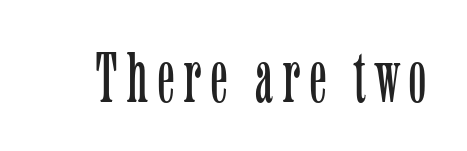
{"serif": "yes", "italic": "no", "bold": "no", "weight": "light", "width": "condensed", "stroke_contrast": "low", "x_height": "medium", "monospaced": "no", "underline": "no", "glyph_px": 72}
